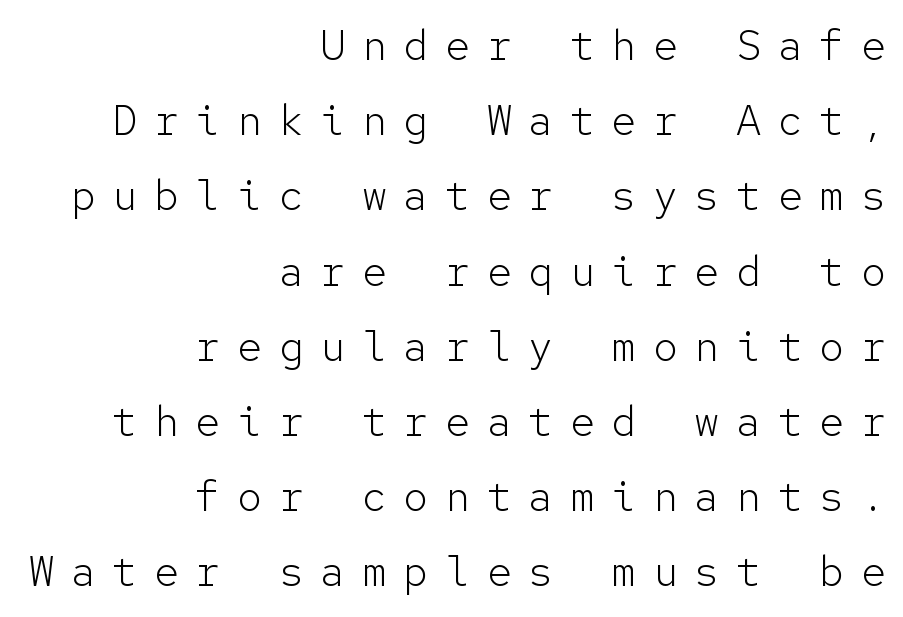
Q: Is the text bold? A: No.
Q: Is the text italic (slanted)? A: No, it is upright.
Q: Is the typeface a serif or a sans-serif typeface? A: Sans-serif.
Q: Is the text underlined? A: No.
Q: How is the paragraph aligned? A: Right-aligned.
Q: Is the spacing between letters normal or unusually wide? A: Unusually wide.
Q: Width (condensed, normal, or wide)? A: Normal.
Q: Stroke contrast? A: Low.
Q: x-height? A: Medium.
Q: Monospaced? A: Yes.
